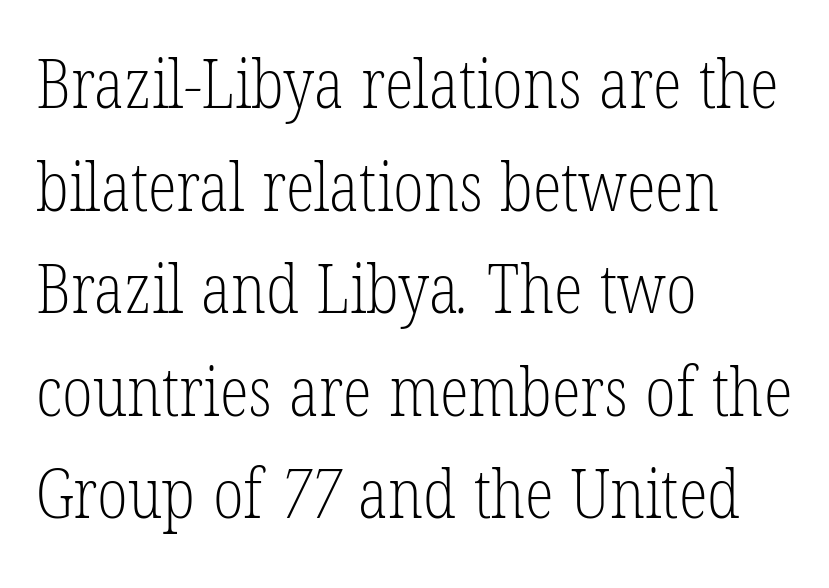
The image shows 67 px light, condensed serif type; set left-aligned, normal line spacing (1.53x), normal letter spacing, not underlined; low stroke contrast and a medium x-height.
